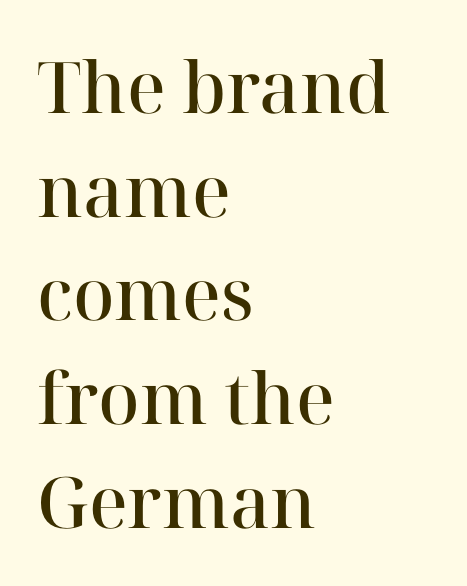
Q: Is the text bold? A: Semi-bold.
Q: Is the text italic (slanted)? A: No, it is upright.
Q: Is the typeface a serif or a sans-serif typeface? A: Serif.
Q: Is the text underlined? A: No.
Q: How is the paragraph aligned? A: Left-aligned.
Q: Is the spacing between letters normal or unusually wide? A: Normal.
Q: Is the spacing between lines tight, normal or loose? A: Normal.
Q: Width (condensed, normal, or wide)? A: Normal.
Q: Stroke contrast? A: High.
Q: x-height? A: Medium.
Q: Monospaced? A: No.
